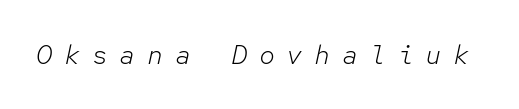
{"italic": "yes", "lean": "right", "slant_degrees": 12, "bold": "no", "underline": "no", "letter_spacing": "wide", "letter_spacing_em": 0.43, "glyph_px": 27}
